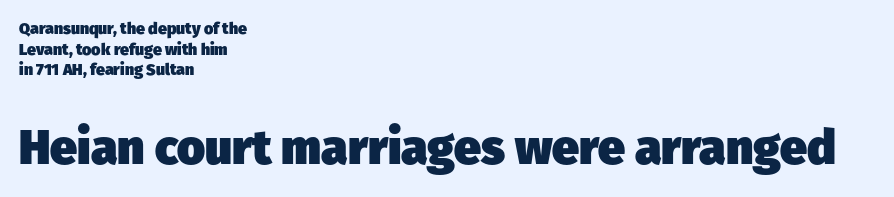
Q: Is the text bold? A: Yes.
Q: Is the typeface a serif or a sans-serif typeface? A: Sans-serif.
Q: Is the text underlined? A: No.
Q: How is the paragraph aligned? A: Left-aligned.
Q: Is the spacing between letters normal or unusually wide? A: Normal.
Q: Is the spacing between lines tight, normal or loose? A: Normal.
Q: Which block of text is set in a larger size, the first (top) or the second (bottom)? A: The second (bottom) one.
Q: Width (condensed, normal, or wide)? A: Normal.
Q: Stroke contrast? A: Low.
Q: x-height? A: Medium.
Q: Monospaced? A: No.
